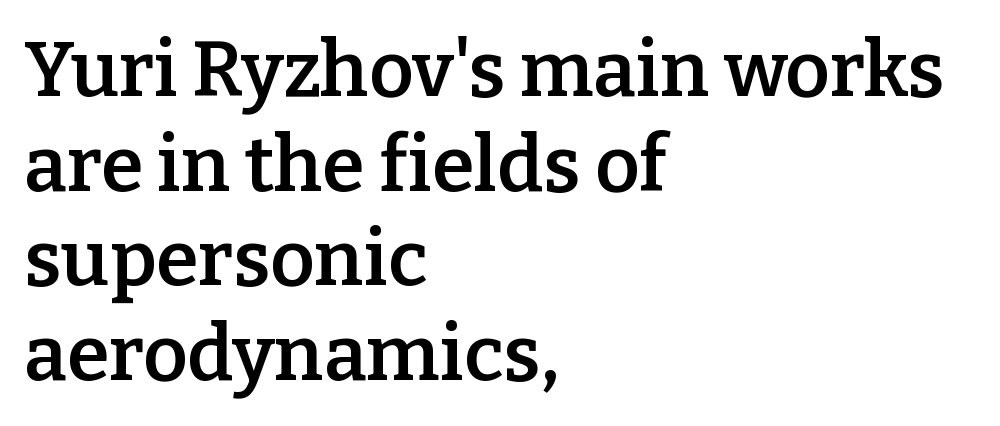
Q: Is the text bold? A: Semi-bold.
Q: Is the text italic (slanted)? A: No, it is upright.
Q: Is the typeface a serif or a sans-serif typeface? A: Serif.
Q: Is the text underlined? A: No.
Q: How is the paragraph aligned? A: Left-aligned.
Q: Is the spacing between letters normal or unusually wide? A: Normal.
Q: Width (condensed, normal, or wide)? A: Normal.
Q: Stroke contrast? A: Low.
Q: x-height? A: Medium.
Q: Monospaced? A: No.
